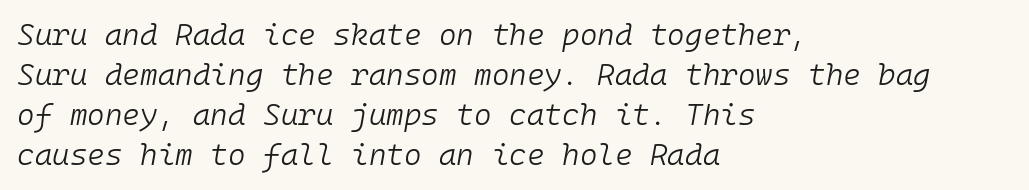
Q: Is the text bold? A: No.
Q: Is the text italic (slanted)? A: Yes, it leans right by about 10 degrees.
Q: Is the text underlined? A: No.
Q: How is the paragraph aligned? A: Left-aligned.
Q: Is the spacing between letters normal or unusually wide? A: Normal.
Q: Is the spacing between lines tight, normal or loose? A: Normal.
Q: Width (condensed, normal, or wide)? A: Normal.
Q: Stroke contrast? A: Low.
Q: x-height? A: Medium.
Q: Monospaced? A: Yes.
